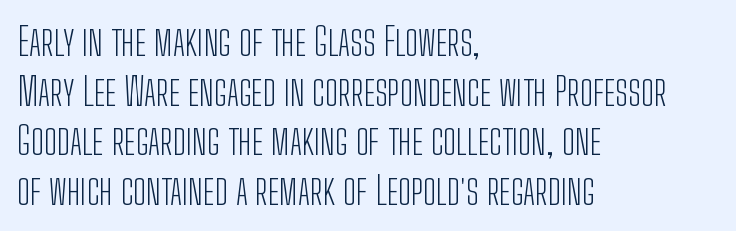
The image shows 39 px light, condensed sans-serif type, upright; set left-aligned, normal line spacing (1.27x), normal letter spacing, not underlined; low stroke contrast and a medium x-height.
